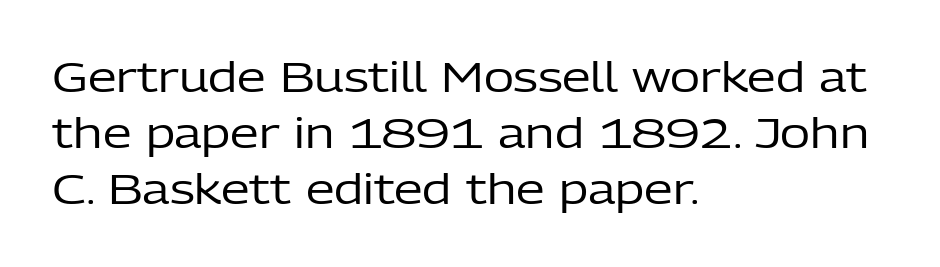
The image shows 41 px regular-weight sans-serif type, upright; set left-aligned, normal line spacing (1.37x), normal letter spacing, not underlined; low stroke contrast and a medium x-height.
